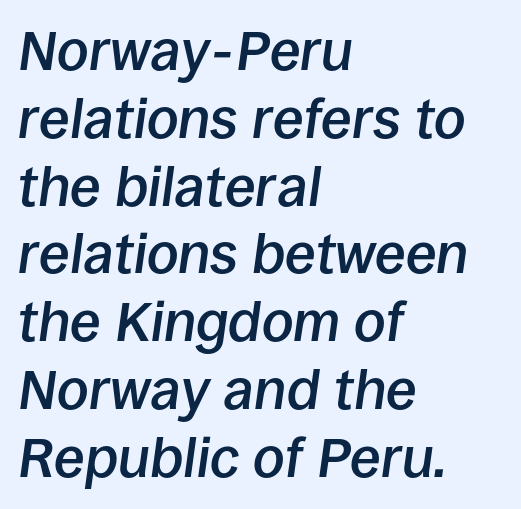
Students, this is semibold: more ink than regular, less than bold. It's the slanting kind of type. The space directly below the letters is spotless. A typesetter would call this proportional, since set widths differ per character. The type is set solid horizontally, with unmodified tracking.
